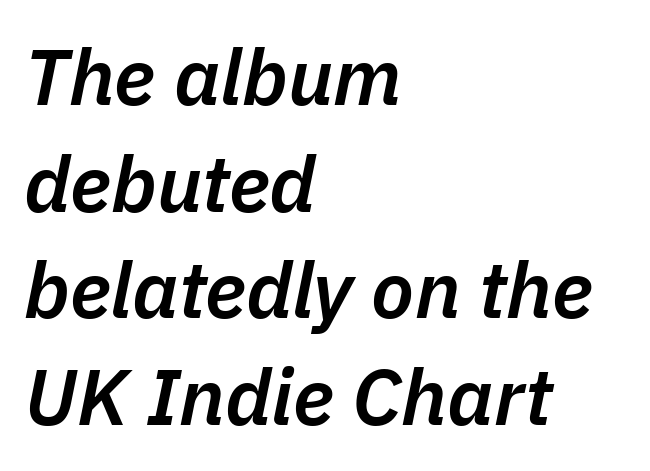
The image shows 79 px semibold type, italic (leaning right); set left-aligned, normal line spacing (1.35x), normal letter spacing, not underlined; low stroke contrast and a medium x-height.
